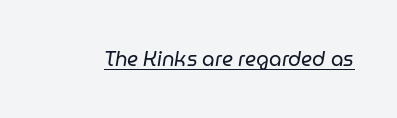
{"italic": "yes", "lean": "right", "slant_degrees": 9, "bold": "no", "underline": "yes", "letter_spacing": "normal", "letter_spacing_em": 0.0, "glyph_px": 20}
